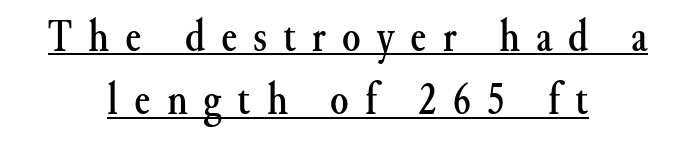
Q: Is the text italic (slanted)? A: No, it is upright.
Q: Is the typeface a serif or a sans-serif typeface? A: Serif.
Q: Is the text underlined? A: Yes.
Q: How is the paragraph aligned? A: Centered.
Q: Is the spacing between letters normal or unusually wide? A: Unusually wide.
Q: Is the spacing between lines tight, normal or loose? A: Normal.
Q: Width (condensed, normal, or wide)? A: Normal.
Q: Stroke contrast? A: Medium.
Q: x-height? A: Small.
Q: Monospaced? A: No.
